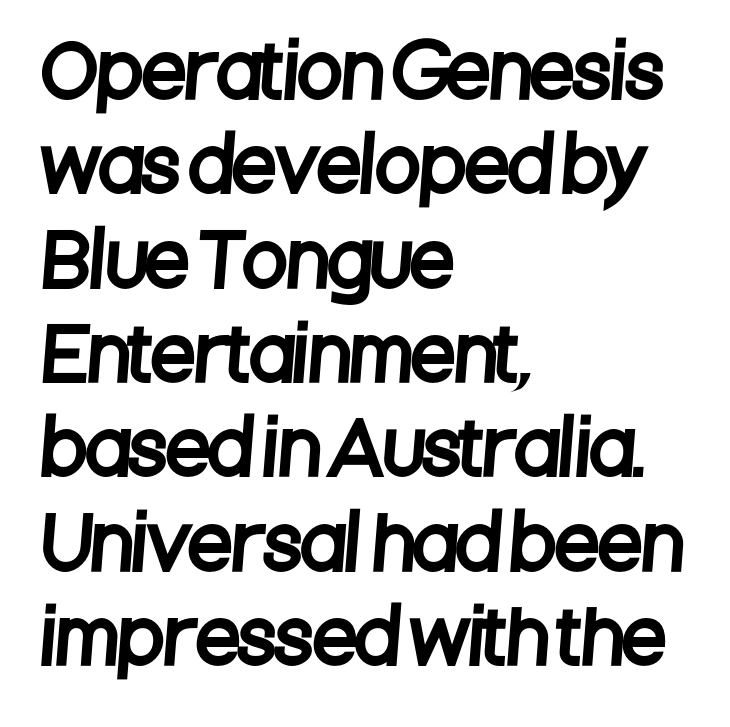
{"serif": "no", "width": "condensed", "stroke_contrast": "low", "x_height": "large", "monospaced": "no", "underline": "no", "align": "left", "line_spacing": "normal", "line_spacing_ratio": 1.31, "letter_spacing": "normal", "letter_spacing_em": 0.0, "glyph_px": 72}
